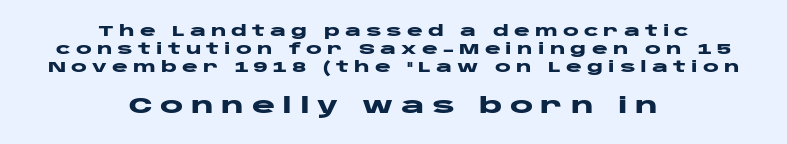
These two chunks differ in scale, with the bottom chunk taking the larger measure. Characters remain perfectly vertical along every line. The rendering positions every line midway between the sides. Bold? Absolutely — the strokes are thick and heavy. These lines have a slow, spaced-out rhythm from letter to letter. The specimen omits any rule beneath the text block's lines.
